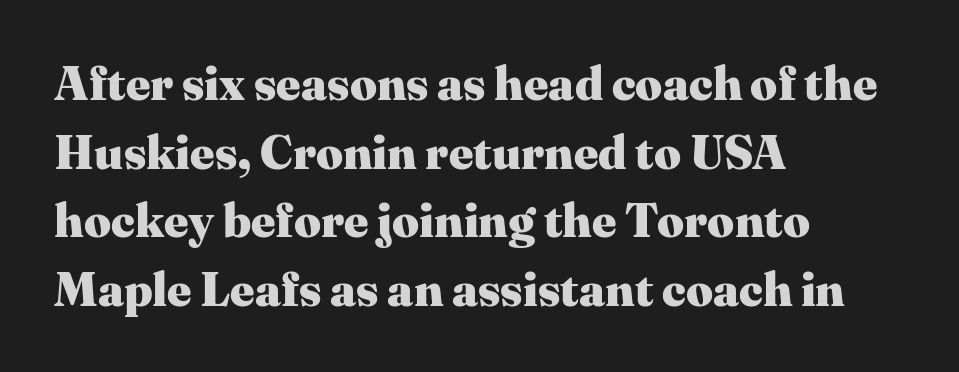
Q: Is the text bold? A: Yes.
Q: Is the text italic (slanted)? A: No, it is upright.
Q: Is the typeface a serif or a sans-serif typeface? A: Serif.
Q: Is the text underlined? A: No.
Q: How is the paragraph aligned? A: Left-aligned.
Q: Is the spacing between letters normal or unusually wide? A: Normal.
Q: Is the spacing between lines tight, normal or loose? A: Normal.
Q: Width (condensed, normal, or wide)? A: Normal.
Q: Stroke contrast? A: Medium.
Q: x-height? A: Medium.
Q: Monospaced? A: No.
